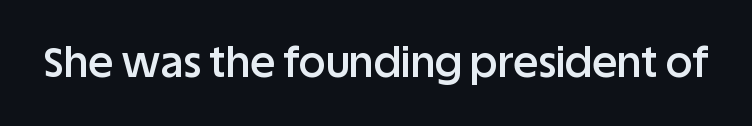
{"serif": "no", "italic": "no", "bold": "semi", "weight": "semibold", "width": "normal", "stroke_contrast": "low", "x_height": "large", "monospaced": "no", "underline": "no", "letter_spacing": "normal", "letter_spacing_em": 0.0, "glyph_px": 42}
